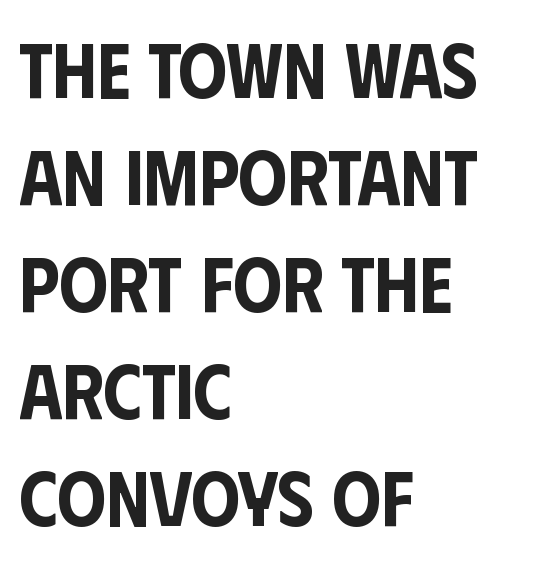
Any mark beneath the type? The region is blank. Honestly, the row spacing looks completely unremarkable. Character widths vary here, with narrow letters taking less room than wide ones. Italic: no, the glyphs are upright roman. Alignment: flush left.
